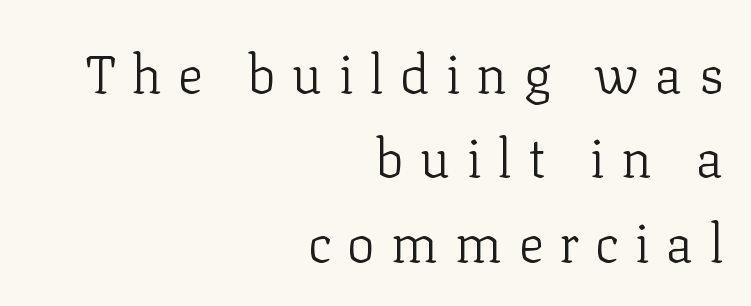
The image shows 53 px light serif type, upright; set right-aligned, normal line spacing (1.59x), unusually wide letter spacing (+0.3 em), not underlined; low stroke contrast and a medium x-height.
